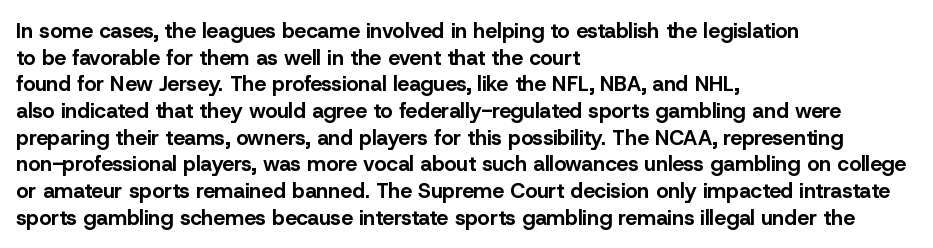
Honestly, the row spacing looks completely unremarkable. Posture: upright roman. Plenty of ink on the page — the face is bold. Typeset ragged right — the left edge is the straight one.
